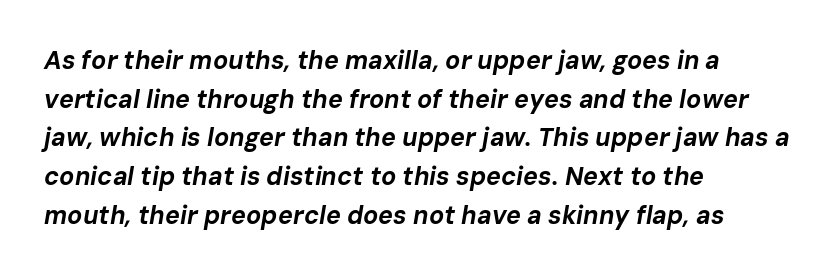
Check the space under the baseline: it is left empty. Caption: standard tracking, unaltered. Slanted lettering throughout. Thick stems and heavy bowls — unmistakably bold. The ragged edge is on the right, which tells us the setting is flush left. The line-height multiplier appears to be the usual default.
